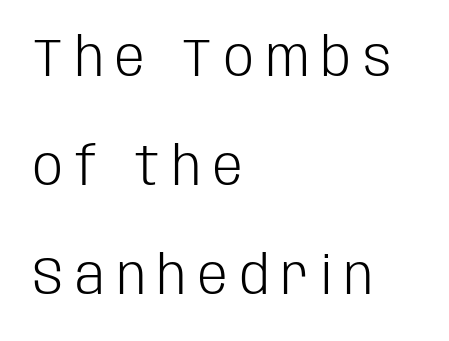
Stems and bowls with no extra thickness — not bold. Is there any slant? The stems are plumb. Unlike a traditional serif, this face leaves its strokes unadorned. The zone under the glyphs is completely vacant. Interline gaps are noticeably wide in this sample.
